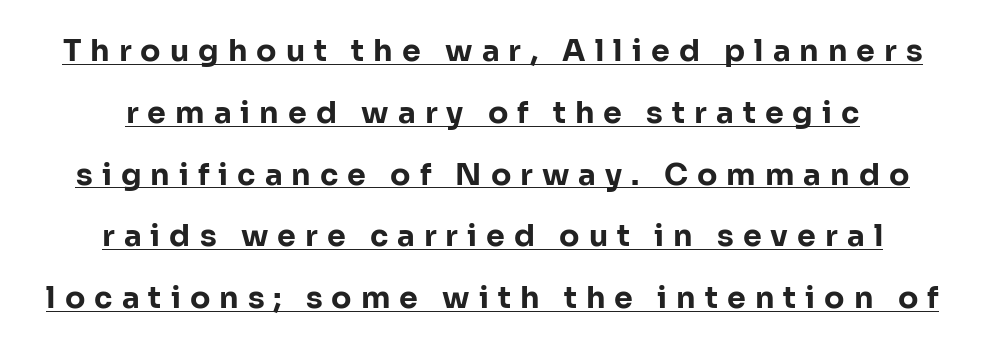
The image shows 30 px bold sans-serif type, upright; set centered, loose line spacing (2.06x), unusually wide letter spacing (+0.3 em), underlined; low stroke contrast and a medium x-height.
